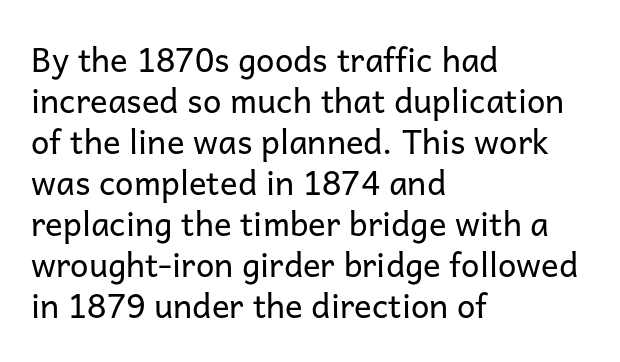
Q: Is the text bold? A: No.
Q: Is the text italic (slanted)? A: No, it is upright.
Q: Is the typeface a serif or a sans-serif typeface? A: Sans-serif.
Q: Is the text underlined? A: No.
Q: How is the paragraph aligned? A: Left-aligned.
Q: Is the spacing between letters normal or unusually wide? A: Normal.
Q: Width (condensed, normal, or wide)? A: Normal.
Q: Stroke contrast? A: Low.
Q: x-height? A: Medium.
Q: Monospaced? A: No.
